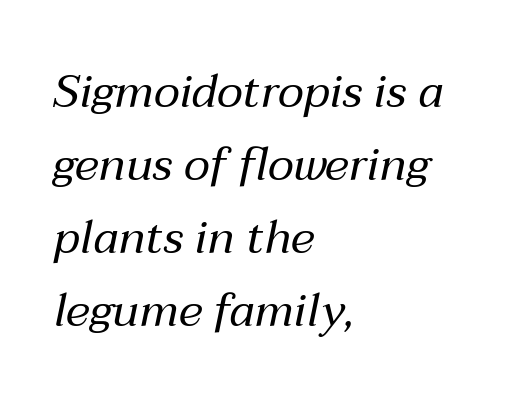
{"italic": "yes", "lean": "right", "slant_degrees": 12, "bold": "no", "weight": "regular", "width": "normal", "stroke_contrast": "medium", "x_height": "medium", "monospaced": "no", "underline": "no", "align": "left", "line_spacing": "normal", "line_spacing_ratio": 1.59, "letter_spacing": "normal", "letter_spacing_em": 0.0, "glyph_px": 46}
